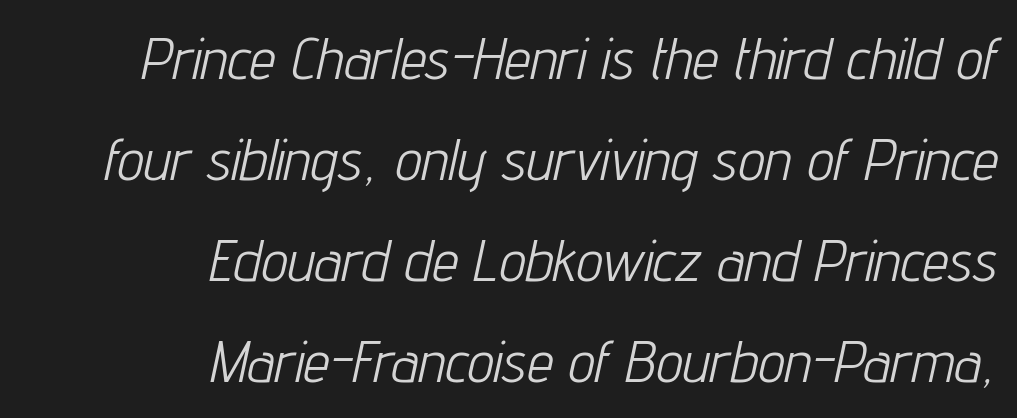
{"italic": "yes", "lean": "right", "slant_degrees": 12, "bold": "no", "weight": "light", "width": "condensed", "stroke_contrast": "low", "x_height": "medium", "monospaced": "no", "underline": "no", "align": "right", "line_spacing_ratio": 1.71, "letter_spacing": "normal", "letter_spacing_em": 0.0, "glyph_px": 59}
